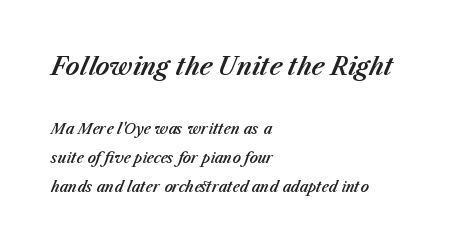
Quick note: italic. Just letters on the line, the space beneath them empty. Leading: increased. Is the letter spacing exaggerated? No — it looks like the ordinary default. Visually, the top section dominates because its glyphs are scaled up. A student would call this left alignment; a typographer would say flush left, rag right.
